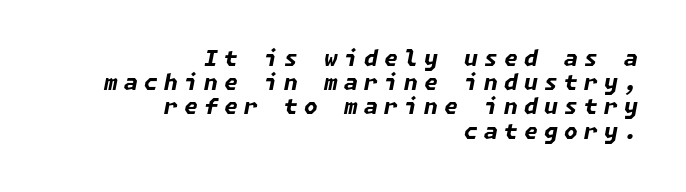
Does the weight exceed regular? Yes, all the way to bold. This sample uses an oblique cut, with every glyph tilted off the vertical. One glance says dense: line gaps are narrower than usual. Underlining? Definitely not there. This rendering uses right alignment, leaving the left contour irregular.
